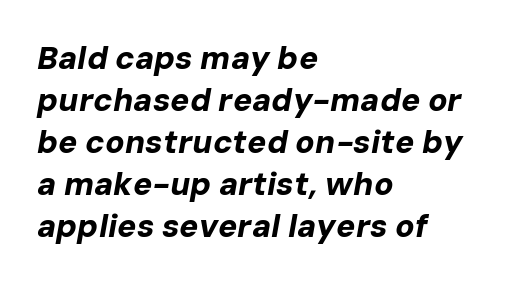
Q: Is the text bold? A: Yes.
Q: Is the text italic (slanted)? A: Yes, it leans right by about 10 degrees.
Q: Is the text underlined? A: No.
Q: How is the paragraph aligned? A: Left-aligned.
Q: Is the spacing between letters normal or unusually wide? A: Normal.
Q: Is the spacing between lines tight, normal or loose? A: Normal.
Q: Width (condensed, normal, or wide)? A: Normal.
Q: Stroke contrast? A: Low.
Q: x-height? A: Medium.
Q: Monospaced? A: No.
